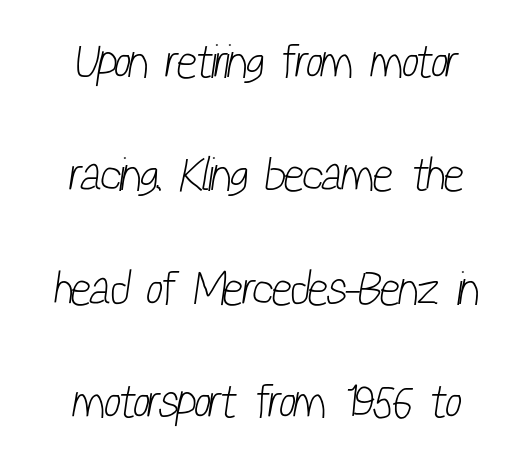
Q: Is the text bold? A: No.
Q: Is the typeface a serif or a sans-serif typeface? A: Sans-serif.
Q: Is the text underlined? A: No.
Q: How is the paragraph aligned? A: Centered.
Q: Is the spacing between letters normal or unusually wide? A: Normal.
Q: Is the spacing between lines tight, normal or loose? A: Loose.
Q: Width (condensed, normal, or wide)? A: Condensed.
Q: Stroke contrast? A: Low.
Q: x-height? A: Medium.
Q: Monospaced? A: No.
